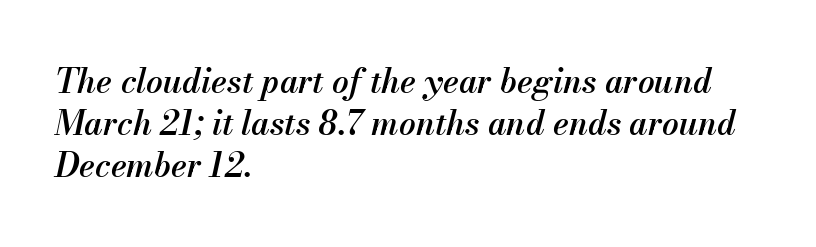
Caption: standard tracking, unaltered. Leading matches the norm, producing a regular column. Spacing verdict: proportional, widths tailored to each character. The specimen omits any rule beneath the text block's lines. A somewhat darkened texture: the type is semibold rather than bold. If you drew a line through each stem, it would be angled.
